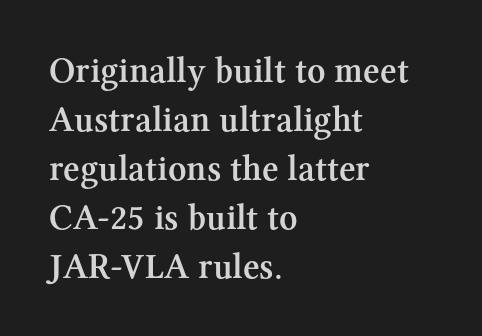
{"serif": "yes", "italic": "no", "bold": "semi", "weight": "semibold", "width": "normal", "stroke_contrast": "medium", "x_height": "medium", "monospaced": "no", "underline": "no", "align": "left", "line_spacing": "normal", "line_spacing_ratio": 1.36, "letter_spacing": "normal", "letter_spacing_em": 0.0, "glyph_px": 36}
